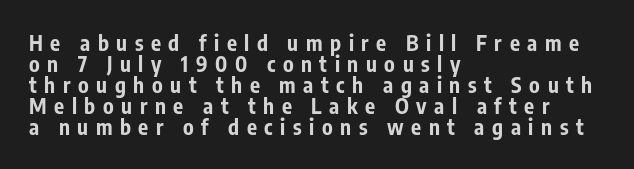
Q: Is the text bold? A: Yes.
Q: Is the text italic (slanted)? A: No, it is upright.
Q: Is the text underlined? A: No.
Q: How is the paragraph aligned? A: Left-aligned.
Q: Is the spacing between letters normal or unusually wide? A: Unusually wide.
Q: Is the spacing between lines tight, normal or loose? A: Tight.
